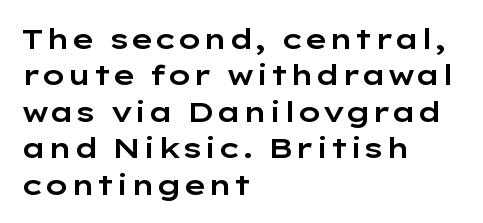
Q: Is the text italic (slanted)? A: No, it is upright.
Q: Is the typeface a serif or a sans-serif typeface? A: Sans-serif.
Q: Is the text underlined? A: No.
Q: How is the paragraph aligned? A: Left-aligned.
Q: Is the spacing between letters normal or unusually wide? A: Normal.
Q: Is the spacing between lines tight, normal or loose? A: Normal.
Q: Width (condensed, normal, or wide)? A: Wide.
Q: Stroke contrast? A: Low.
Q: x-height? A: Medium.
Q: Monospaced? A: No.
